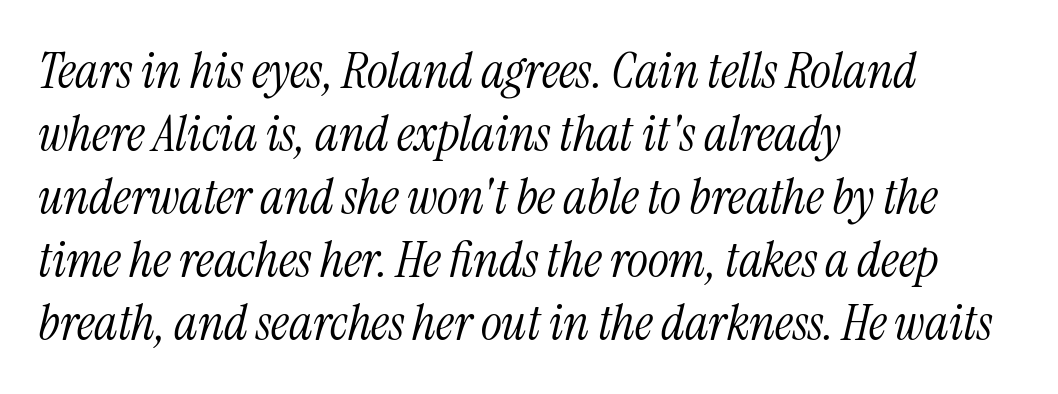
The image shows 50 px light, condensed serif type, italic (leaning right); set left-aligned, normal line spacing (1.26x), normal letter spacing, not underlined; medium stroke contrast and a medium x-height.
